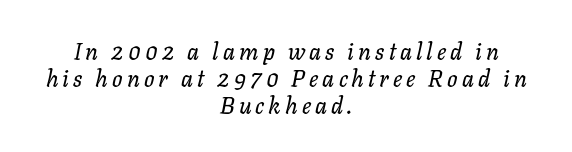
The image shows 23 px text type, italic (leaning right); set centered, line spacing 1.17x, not underlined.
